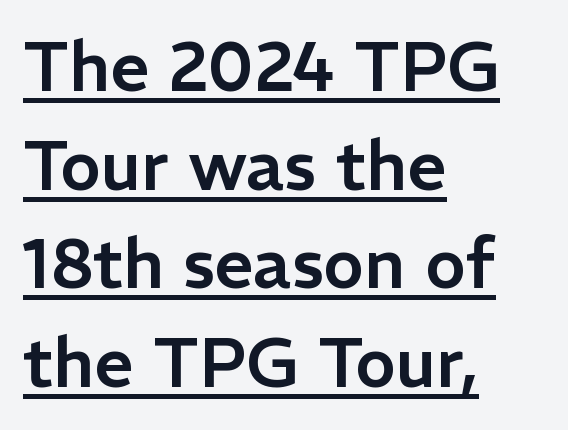
Q: Is the text italic (slanted)? A: No, it is upright.
Q: Is the typeface a serif or a sans-serif typeface? A: Sans-serif.
Q: Is the text underlined? A: Yes.
Q: How is the paragraph aligned? A: Left-aligned.
Q: Is the spacing between letters normal or unusually wide? A: Normal.
Q: Is the spacing between lines tight, normal or loose? A: Normal.
Q: Width (condensed, normal, or wide)? A: Normal.
Q: Stroke contrast? A: Low.
Q: x-height? A: Medium.
Q: Monospaced? A: No.
